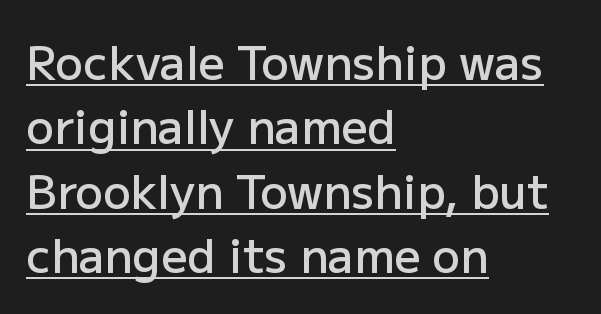
The image shows 46 px semibold sans-serif type, upright; set left-aligned, normal line spacing (1.4x), normal letter spacing, underlined; low stroke contrast and a medium x-height.
